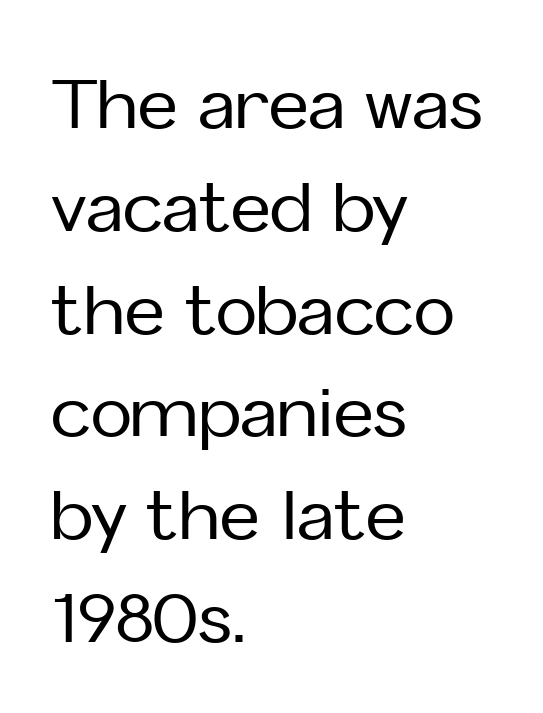
The image shows 69 px sans-serif type, upright; set left-aligned, normal line spacing (1.49x), normal letter spacing, not underlined; low stroke contrast and a medium x-height.
